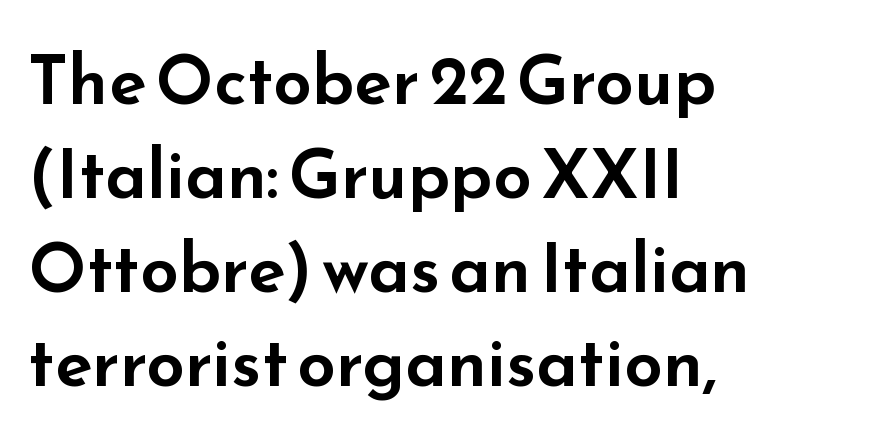
Note the varied advance widths — an 'i' is clearly narrower than an 'm'. Visually the block forms a straight wall on the left and a jagged coastline on the right. Does the type have serifs? No, each stem ends abruptly. The rendering uses a moderate line-height, typical for paragraphs. When letters stand straight like this, we call the style roman or upright.
